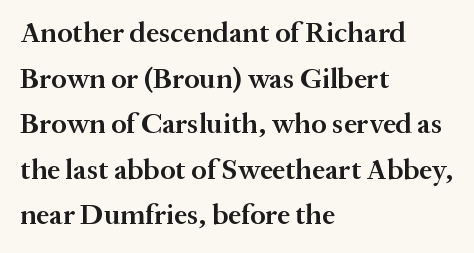
The image shows 29 px semibold serif type, upright; set left-aligned, normal line spacing (1.57x), normal letter spacing, not underlined; medium stroke contrast and a medium x-height.
